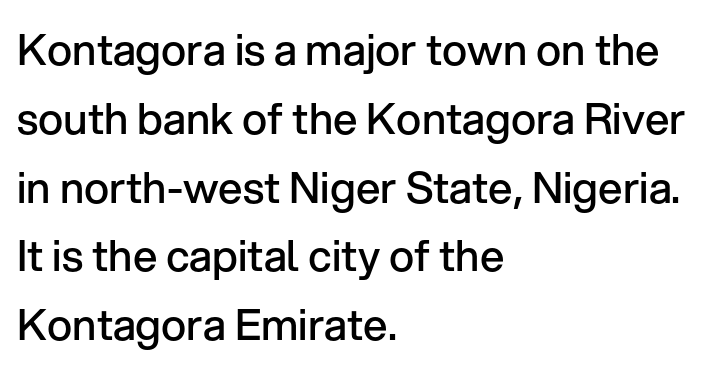
The image shows 43 px semibold sans-serif type, upright; set left-aligned, normal line spacing (1.6x), normal letter spacing, not underlined; low stroke contrast and a medium x-height.
